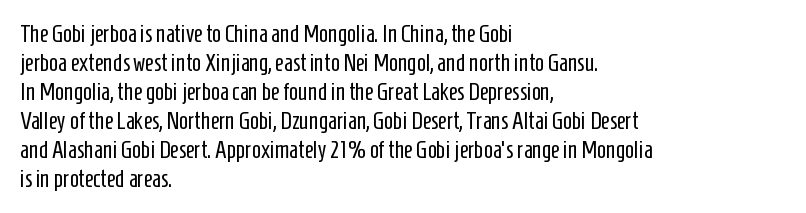
The image shows 24 px text type, upright; set left-aligned, line spacing 1.21x, normal letter spacing, not underlined.
